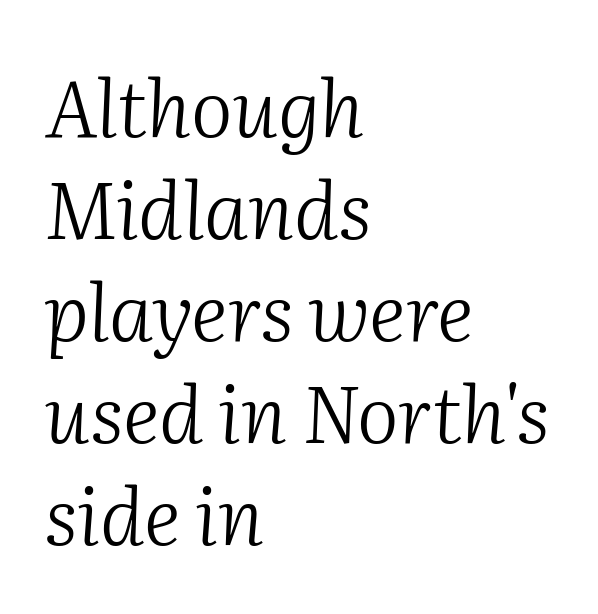
In terms of letterspacing, this is plain default setting. Note the varied advance widths — an 'i' is clearly narrower than an 'm'. The designer left line spacing at the default. Short and long lines alike share a common starting point at left. Are there feet on the stems? There are — it's a serif.
